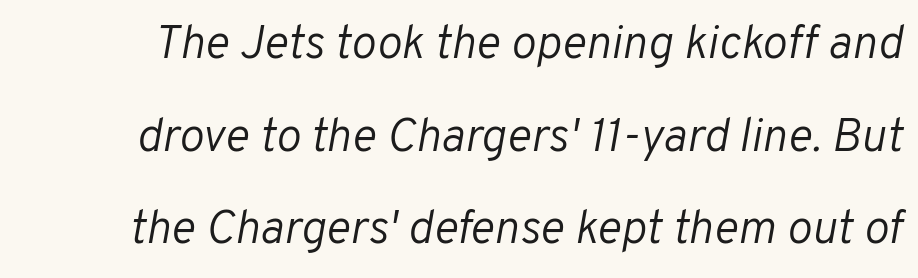
Q: Is the text bold? A: No.
Q: Is the text italic (slanted)? A: Yes, it leans right by about 10 degrees.
Q: Is the text underlined? A: No.
Q: Is the spacing between letters normal or unusually wide? A: Normal.
Q: Is the spacing between lines tight, normal or loose? A: Loose.
Q: Width (condensed, normal, or wide)? A: Normal.
Q: Stroke contrast? A: Low.
Q: x-height? A: Medium.
Q: Monospaced? A: No.
